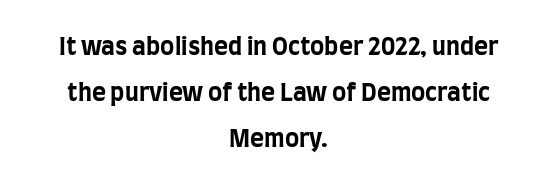
{"italic": "no", "bold": "yes", "underline": "no", "align": "center", "line_spacing": "loose", "line_spacing_ratio": 1.92, "letter_spacing": "normal", "letter_spacing_em": 0.0, "glyph_px": 24}
